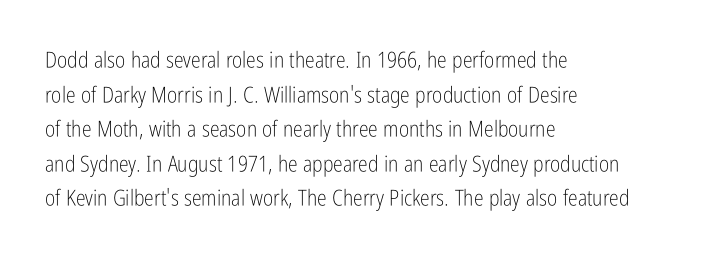
{"italic": "no", "bold": "no", "underline": "no", "align": "left", "line_spacing": "normal", "line_spacing_ratio": 1.57, "letter_spacing": "normal", "letter_spacing_em": 0.0, "glyph_px": 22}
